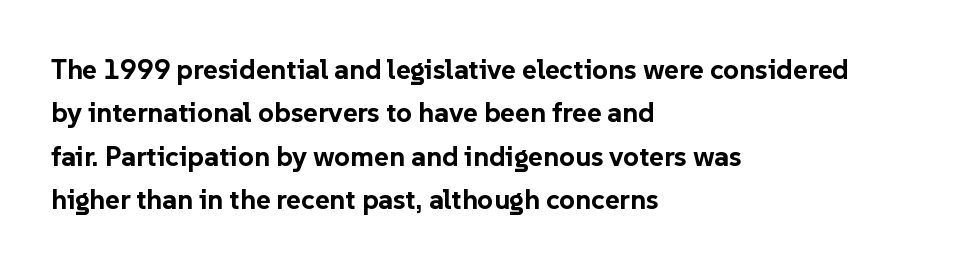
The image shows 28 px bold sans-serif type, upright; set left-aligned, normal line spacing (1.55x), normal letter spacing, not underlined; low stroke contrast and a medium x-height.
